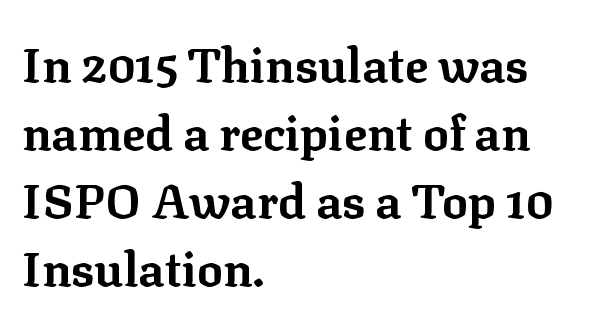
Quick note: underline off. The strokes are fattened all the way to bold. Every row of glyphs begins at an identical x-position on the left. The face used here is rendered with its standard letterfit.
